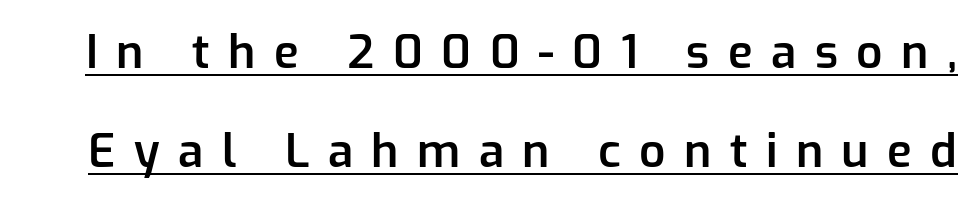
Upright lettering throughout. These characters rest on top of a visible drawn line. Display-style spreading of the glyphs; the letterfit is very open. The letters advance in unequal steps, a hallmark of proportional type. Look at the bottom of the vertical strokes: they stop flat, with no serifs.
